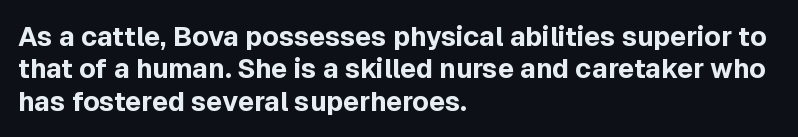
{"italic": "no", "bold": "yes", "underline": "no", "align": "left", "line_spacing_ratio": 1.2, "letter_spacing": "normal", "letter_spacing_em": 0.0, "glyph_px": 27}
